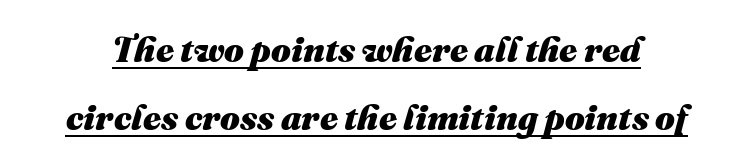
The image shows 35 px heavy type, italic (leaning right); set loose line spacing (1.94x), normal letter spacing, underlined; medium stroke contrast and a medium x-height.
